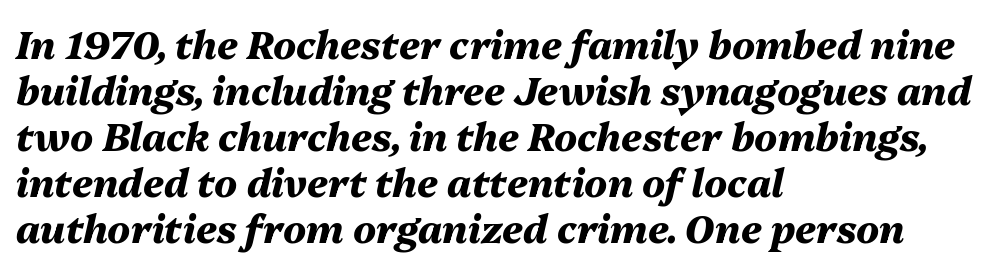
These words are printed bold, with thick strokes throughout. Glance below the letters and you will spot only blank space. The lettering tilts uniformly, giving the passage an italic look. A typesetter would call this proportional, since set widths differ per character. Casual observation: everything's shoved over to the left. Tracking value appears to be zero — textbook default spacing.
